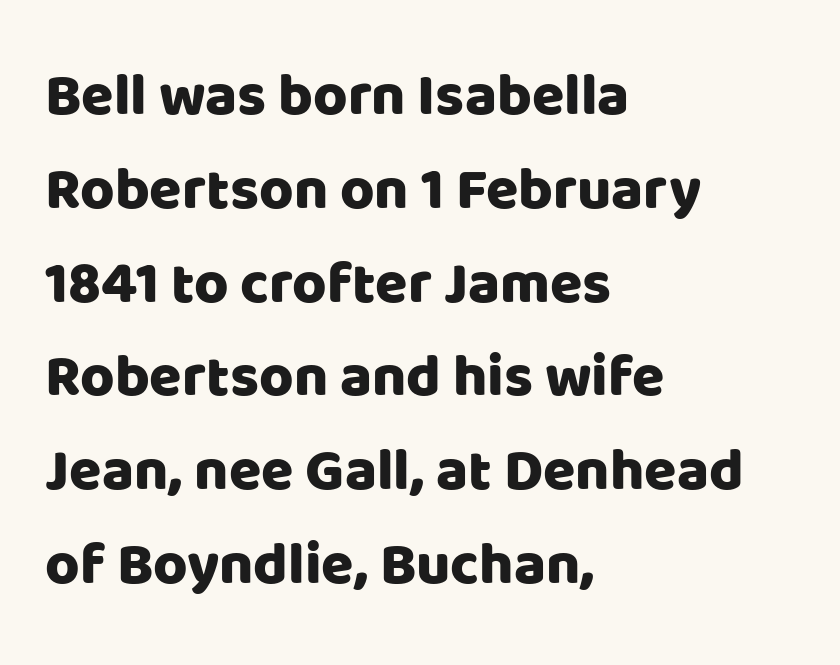
{"serif": "no", "italic": "no", "width": "normal", "stroke_contrast": "low", "x_height": "large", "monospaced": "no", "underline": "no", "align": "left", "line_spacing": "normal", "line_spacing_ratio": 1.59, "letter_spacing": "normal", "letter_spacing_em": 0.0, "glyph_px": 59}
